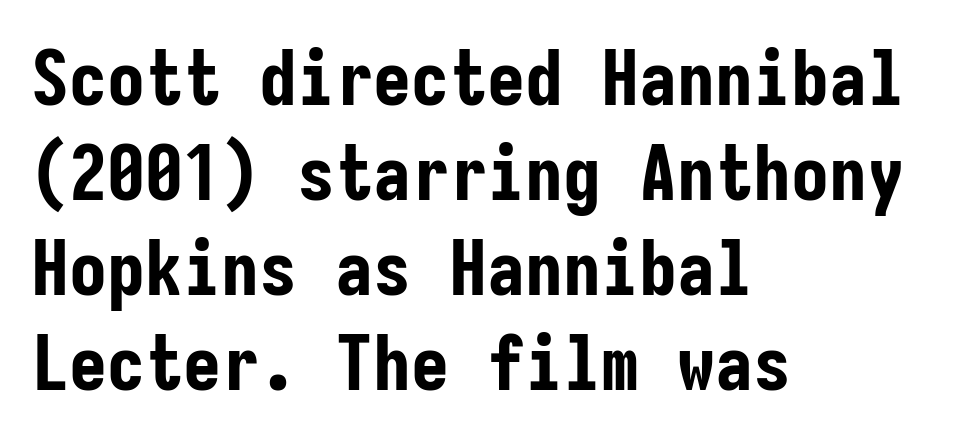
Lines of text with bare space underneath. Unlike italic type, these characters show no tilt at all. The face used here is monospaced, like something from a code editor. These lines carry a lot of weight — the face is fully bold. Grotesque or geometric, the face here clearly has no serifs.
